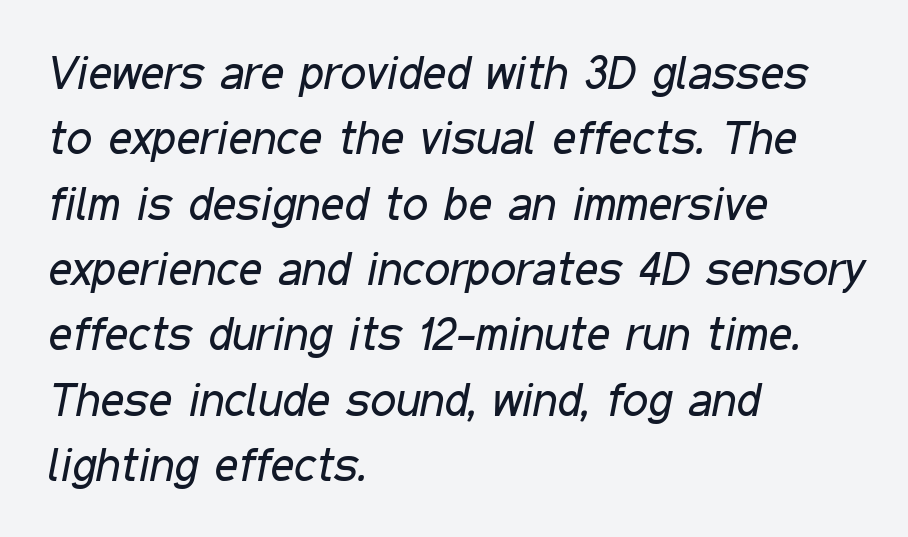
A typesetter would mark this as italic. Is the stroke heavy? The answer is a plain regular-or-lighter. The rag falls on the right side of this text block. The baseline area is clear. The designer left line spacing at the default.
